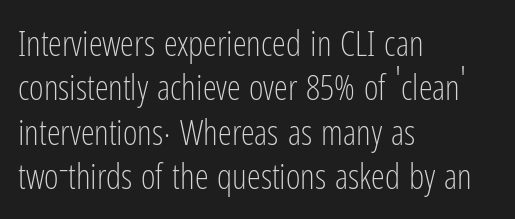
Q: Is the text bold? A: No.
Q: Is the text italic (slanted)? A: No, it is upright.
Q: Is the typeface a serif or a sans-serif typeface? A: Sans-serif.
Q: Is the text underlined? A: No.
Q: How is the paragraph aligned? A: Left-aligned.
Q: Is the spacing between letters normal or unusually wide? A: Normal.
Q: Is the spacing between lines tight, normal or loose? A: Normal.
Q: Width (condensed, normal, or wide)? A: Condensed.
Q: Stroke contrast? A: Low.
Q: x-height? A: Medium.
Q: Monospaced? A: No.
